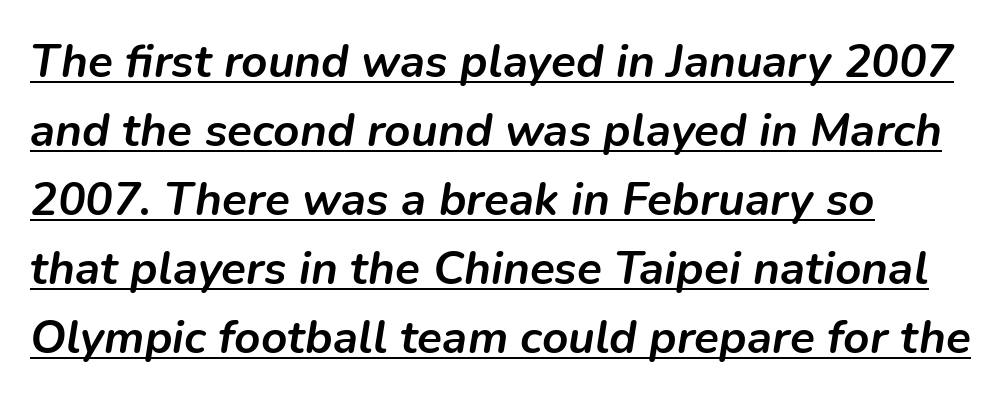
{"italic": "yes", "lean": "right", "slant_degrees": 9, "bold": "yes", "weight": "semibold", "width": "normal", "stroke_contrast": "low", "x_height": "medium", "monospaced": "no", "underline": "yes", "align": "left", "line_spacing": "normal", "line_spacing_ratio": 1.5, "letter_spacing": "normal", "letter_spacing_em": 0.0, "glyph_px": 46}
